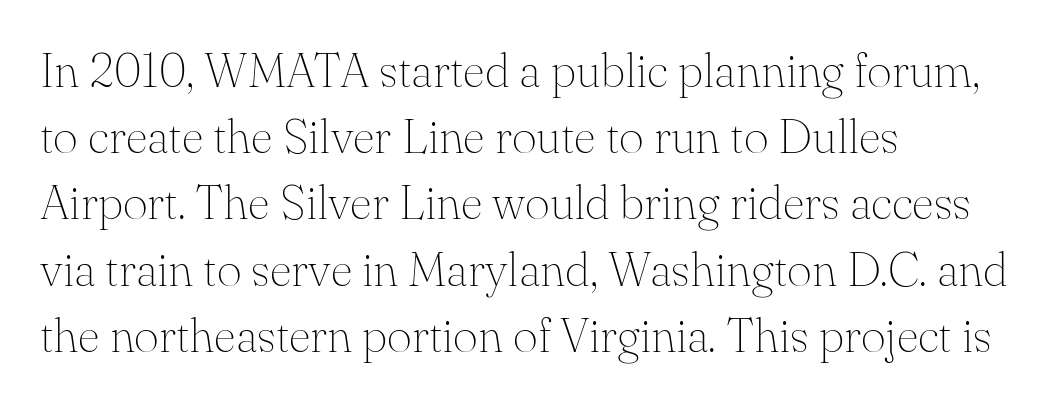
Q: Is the text bold? A: No.
Q: Is the text italic (slanted)? A: No, it is upright.
Q: Is the typeface a serif or a sans-serif typeface? A: Serif.
Q: Is the text underlined? A: No.
Q: How is the paragraph aligned? A: Left-aligned.
Q: Is the spacing between letters normal or unusually wide? A: Normal.
Q: Is the spacing between lines tight, normal or loose? A: Normal.
Q: Width (condensed, normal, or wide)? A: Normal.
Q: Stroke contrast? A: Medium.
Q: x-height? A: Small.
Q: Monospaced? A: No.
